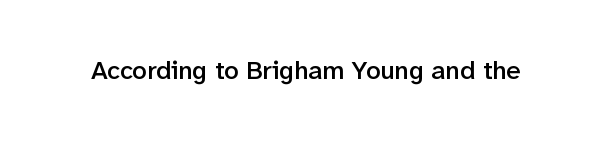
{"italic": "no", "bold": "semi", "underline": "no", "letter_spacing": "normal", "letter_spacing_em": 0.0, "glyph_px": 26}
